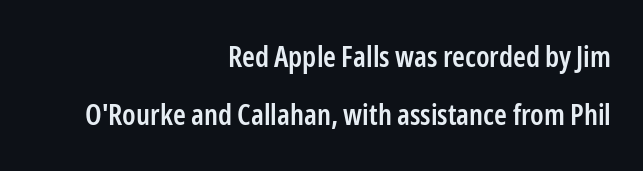
{"serif": "no", "italic": "no", "bold": "semi", "weight": "semibold", "width": "condensed", "stroke_contrast": "low", "x_height": "medium", "monospaced": "no", "underline": "no", "align": "right", "line_spacing": "loose", "line_spacing_ratio": 2.0, "letter_spacing": "normal", "letter_spacing_em": 0.0, "glyph_px": 29}
